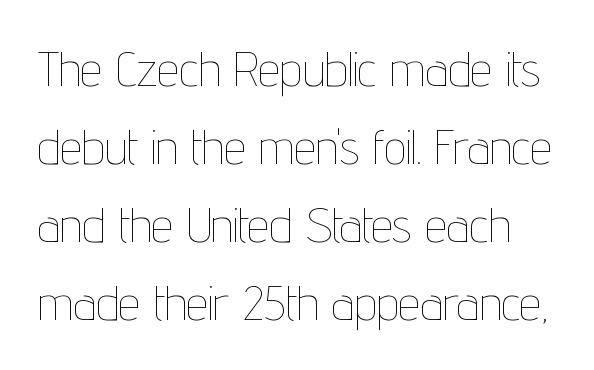
{"italic": "no", "bold": "no", "weight": "thin", "width": "condensed", "stroke_contrast": "low", "x_height": "medium", "monospaced": "no", "underline": "no", "line_spacing": "normal", "line_spacing_ratio": 1.59, "letter_spacing": "normal", "letter_spacing_em": 0.0, "glyph_px": 49}
